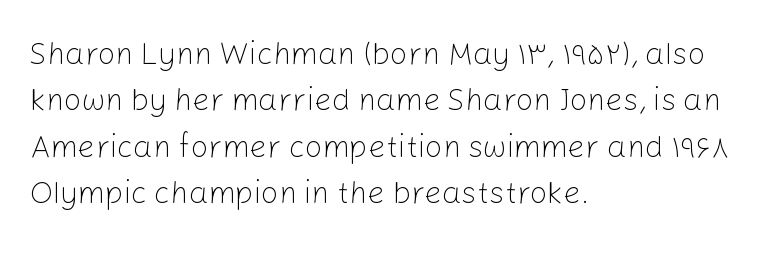
Honestly, the row spacing looks completely unremarkable. Just letters on the line, the space beneath them empty. These lines are composed in type without serifs. Every character sits straight up, as roman type does. Layout note: lines flush left. On a weight scale, this lands at 450 or below.
